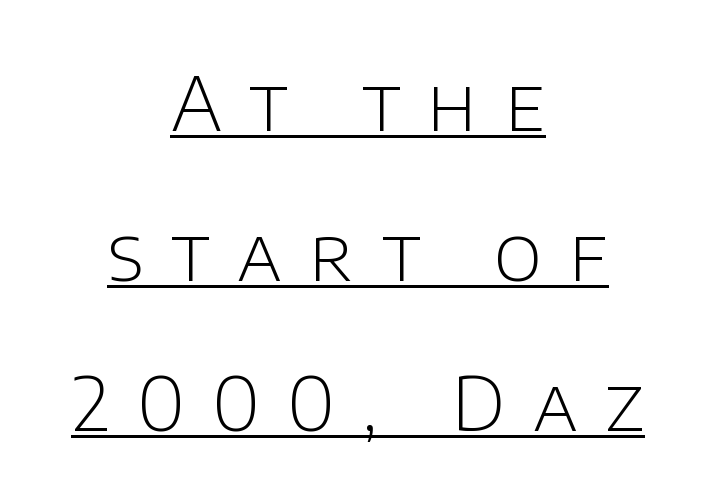
{"serif": "no", "italic": "no", "bold": "no", "weight": "light", "width": "normal", "stroke_contrast": "low", "x_height": "large", "monospaced": "no", "underline": "yes", "align": "center", "line_spacing": "loose", "line_spacing_ratio": 2.03, "letter_spacing": "wide", "letter_spacing_em": 0.37, "glyph_px": 74}
